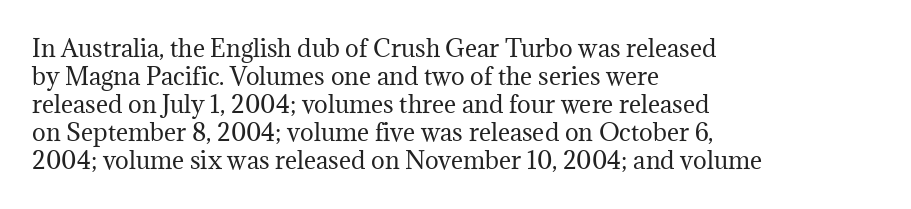
{"italic": "no", "bold": "no", "underline": "no", "align": "left", "line_spacing_ratio": 1.22, "letter_spacing": "normal", "letter_spacing_em": 0.0, "glyph_px": 23}
